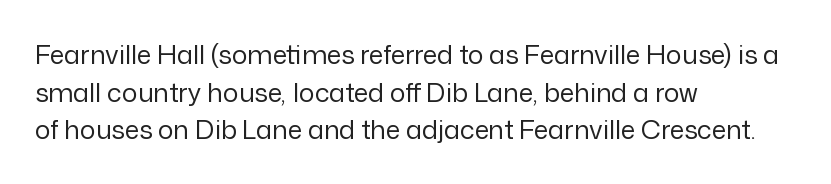
This sample is left-justified, so line endings fall wherever the words run out. Short note: letters normally spaced. These lines were composed using upright roman letters. Nothing heavy about these letters — not bold at all. The glyphs are unaccompanied by any horizontal stroke below them. Quick note: interline space is typical.
